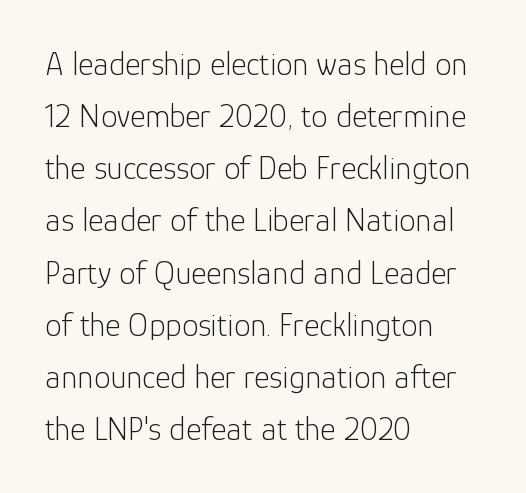
Italic: no, the glyphs are upright roman. Nope, no serifs anywhere on these letters. The area under the type is left untouched. Baseline-to-baseline distance is the conventional proportion of letter height. The paragraph shown leans on its left margin. Here the designer chose a conventional face with non-uniform glyph widths.
